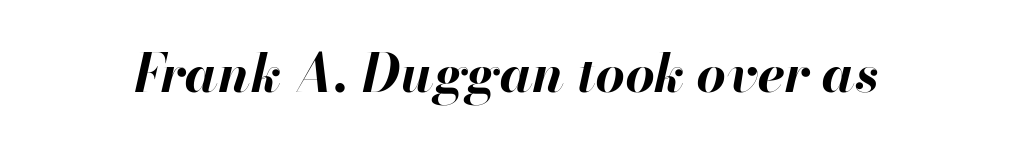
The image shows 52 px bold type, italic (leaning right); set normal letter spacing, not underlined; high stroke contrast and a small x-height.
